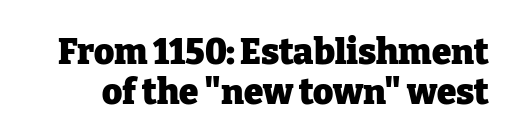
A clean baseline with only descenders dipping below it. The font's upright variant was chosen for this text. The face used here is seriffed, in the tradition of book romans. The rendering keeps characters at their native spacing.
